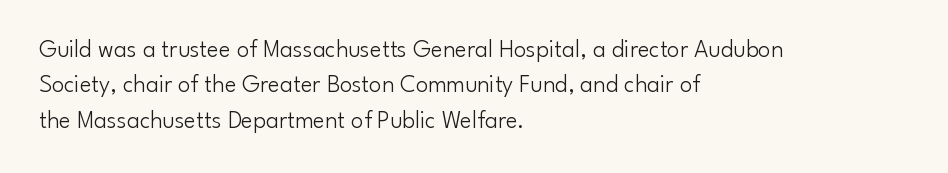
{"italic": "no", "bold": "no", "underline": "no", "align": "left", "line_spacing": "normal", "line_spacing_ratio": 1.42, "letter_spacing": "normal", "letter_spacing_em": 0.0, "glyph_px": 25}
